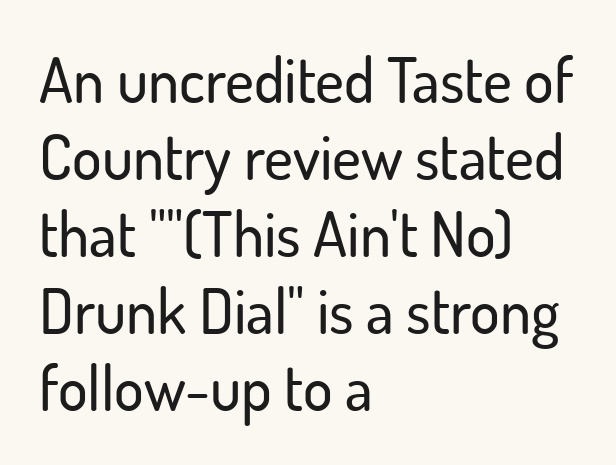
{"serif": "no", "italic": "no", "width": "normal", "stroke_contrast": "low", "x_height": "small", "monospaced": "no", "underline": "no", "align": "left", "line_spacing_ratio": 1.24, "letter_spacing": "normal", "letter_spacing_em": 0.0, "glyph_px": 62}
